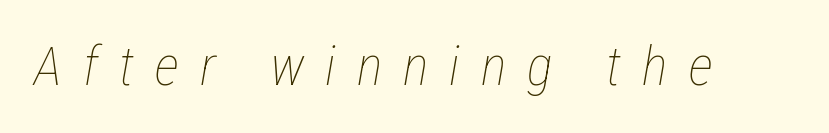
The image shows 54 px thin, condensed type, italic (leaning right); set unusually wide letter spacing (+0.39 em), not underlined; low stroke contrast and a medium x-height.
